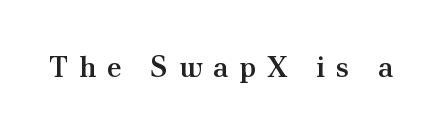
{"serif": "yes", "italic": "no", "bold": "semi", "weight": "semibold", "width": "normal", "stroke_contrast": "medium", "x_height": "small", "monospaced": "no", "underline": "no", "letter_spacing": "wide", "letter_spacing_em": 0.38, "glyph_px": 29}
